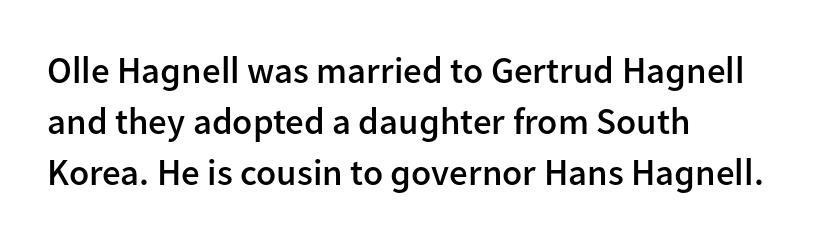
The image shows 37 px semibold sans-serif type, upright; set left-aligned, normal line spacing (1.38x), normal letter spacing, not underlined; low stroke contrast and a medium x-height.
